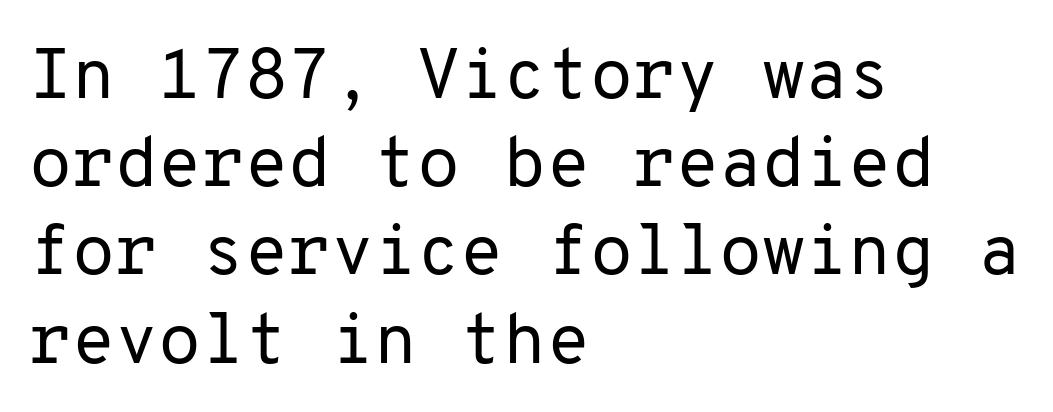
{"serif": "no", "italic": "no", "bold": "no", "weight": "regular", "width": "normal", "stroke_contrast": "low", "x_height": "medium", "monospaced": "yes", "underline": "no", "align": "left", "line_spacing": "normal", "line_spacing_ratio": 1.26, "letter_spacing": "normal", "letter_spacing_em": 0.0, "glyph_px": 70}
